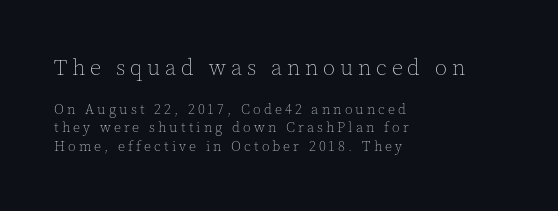
The image shows 22 px text type, upright; set left-aligned, normal line spacing (1.33x), unusually wide letter spacing (+0.22 em), not underlined; the first (top) block is 1.57x larger.
